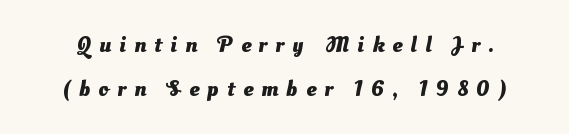
The glyphs are unaccompanied by any horizontal stroke below them. The passage shown is emphatically bold. The type is letterspaced generously, with wide tracking. The block of text is sparse from top to bottom, with ample space between rows.
